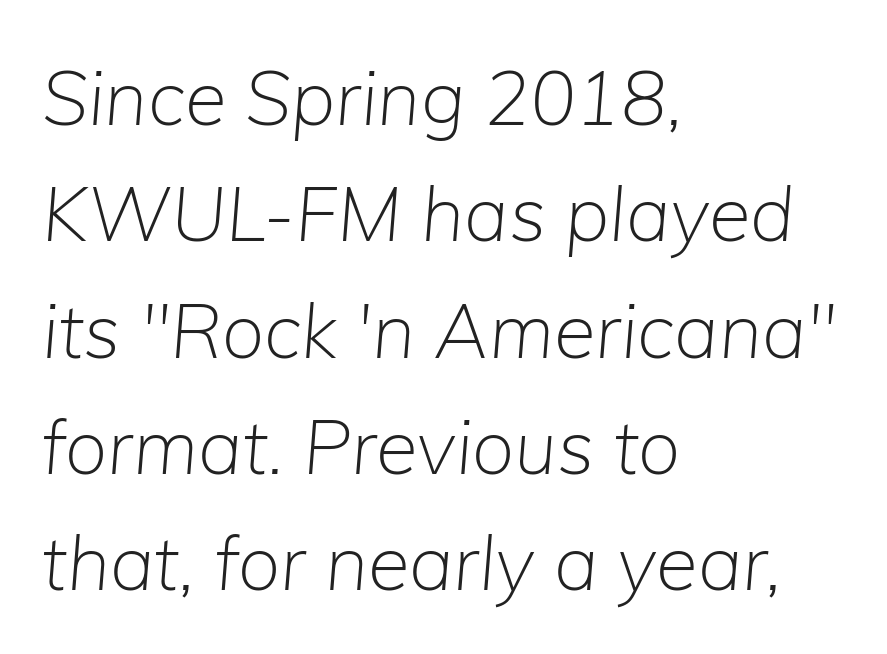
Designer's note — italics engaged. A clean baseline with only descenders dipping below it. Each word holds together tightly as a unit, with standard inter-letter gaps. No chunkiness to these letters — they're not bold.
